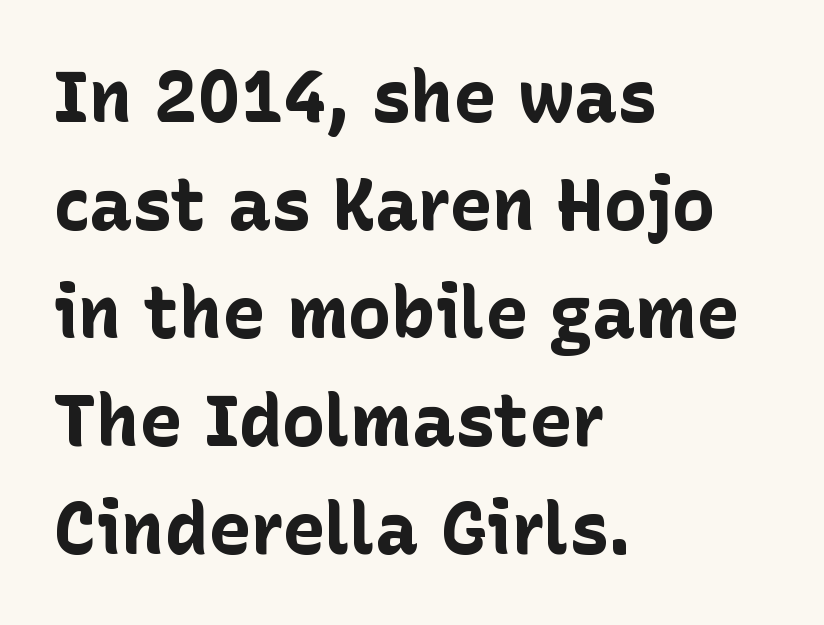
Q: Is the text bold? A: Yes.
Q: Is the text italic (slanted)? A: No, it is upright.
Q: Is the typeface a serif or a sans-serif typeface? A: Sans-serif.
Q: Is the text underlined? A: No.
Q: How is the paragraph aligned? A: Left-aligned.
Q: Is the spacing between letters normal or unusually wide? A: Normal.
Q: Is the spacing between lines tight, normal or loose? A: Normal.
Q: Width (condensed, normal, or wide)? A: Normal.
Q: Stroke contrast? A: Low.
Q: x-height? A: Medium.
Q: Monospaced? A: No.
